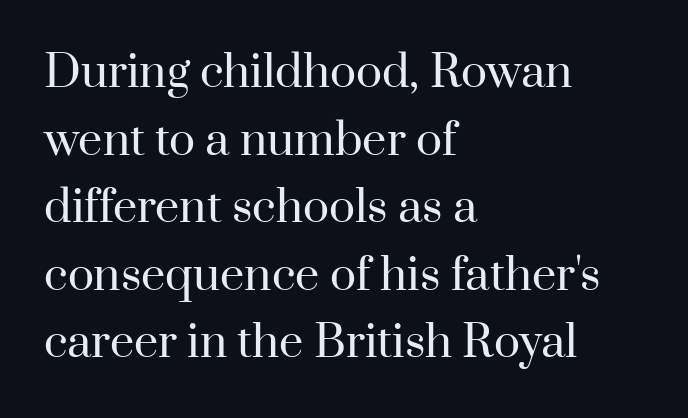
Q: Is the text bold? A: No.
Q: Is the text italic (slanted)? A: No, it is upright.
Q: Is the typeface a serif or a sans-serif typeface? A: Serif.
Q: Is the text underlined? A: No.
Q: How is the paragraph aligned? A: Left-aligned.
Q: Is the spacing between letters normal or unusually wide? A: Normal.
Q: Is the spacing between lines tight, normal or loose? A: Normal.
Q: Width (condensed, normal, or wide)? A: Normal.
Q: Stroke contrast? A: High.
Q: x-height? A: Small.
Q: Monospaced? A: No.
